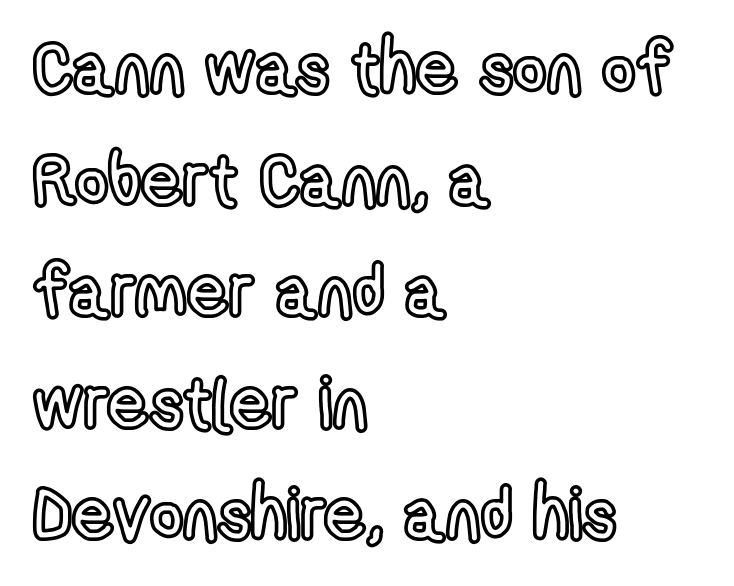
Character widths vary here, with narrow letters taking less room than wide ones. Evenly set lines give the paragraph a standard silhouette. In terms of letterspacing, this is plain default setting. Posture: vertical.
